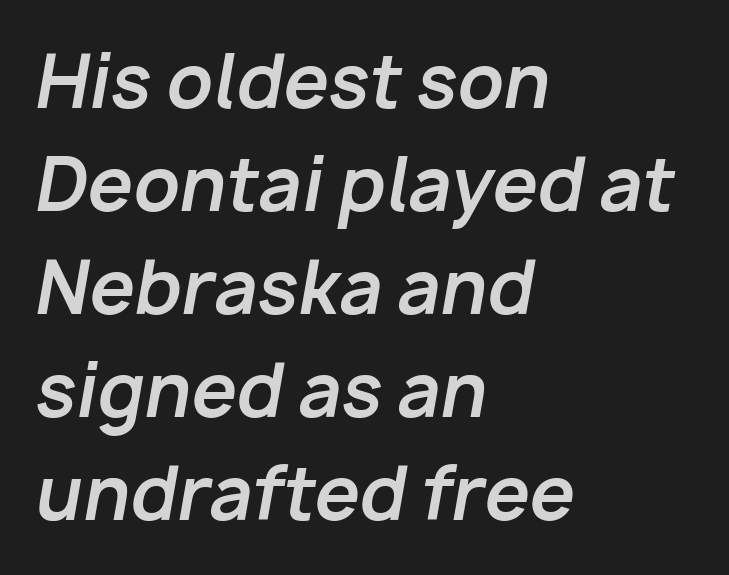
{"italic": "yes", "lean": "right", "slant_degrees": 10, "bold": "yes", "weight": "bold", "width": "normal", "stroke_contrast": "low", "x_height": "medium", "monospaced": "no", "underline": "no", "align": "left", "line_spacing": "normal", "line_spacing_ratio": 1.43, "letter_spacing": "normal", "letter_spacing_em": 0.0, "glyph_px": 72}
